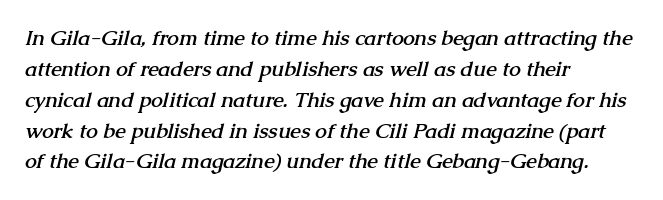
Q: Is the text bold? A: Yes.
Q: Is the text underlined? A: No.
Q: How is the paragraph aligned? A: Left-aligned.
Q: Is the spacing between letters normal or unusually wide? A: Normal.
Q: Is the spacing between lines tight, normal or loose? A: Normal.
